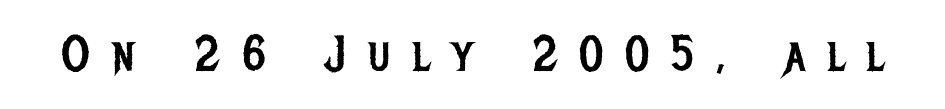
Posture: straight, roman, zero tilt. Here the designer chose a conventional face with non-uniform glyph widths. No feet cap the strokes, marking this as sans-serif type. A light-to-regular cut is what we see here. Quick note: underline off. Letter spacing: wide.
